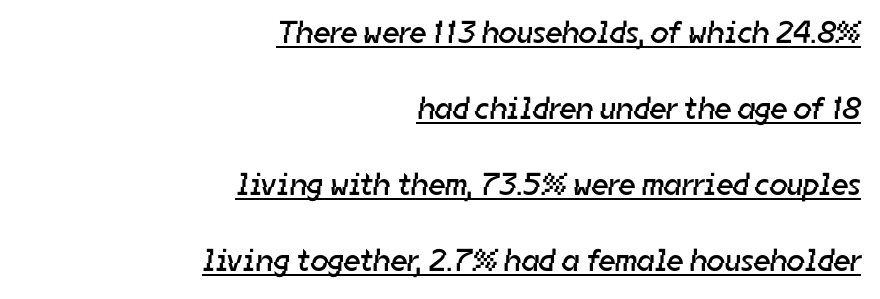
{"serif": "no", "bold": "no", "weight": "regular", "width": "normal", "stroke_contrast": "low", "x_height": "medium", "monospaced": "no", "underline": "yes", "align": "right", "line_spacing": "loose", "line_spacing_ratio": 2.38, "letter_spacing": "normal", "letter_spacing_em": 0.0, "glyph_px": 32}
